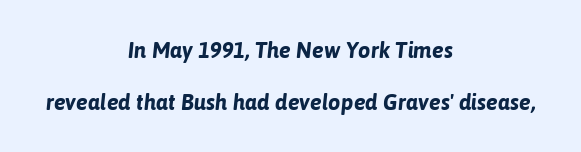
How are the letters spaced? Ordinarily, with no added tracking. You'd pick this weight for a headline — it's a proper bold. This sample is center-justified, so both line endings float freely. Regarding leading, the lines here are spaced well apart. Underline: absent. You can tell it's italic because the verticals aren't actually vertical.
